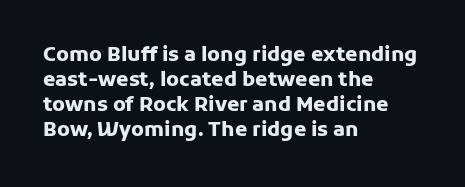
{"italic": "no", "bold": "yes", "underline": "no", "align": "left", "line_spacing": "normal", "line_spacing_ratio": 1.25, "letter_spacing": "normal", "letter_spacing_em": 0.0, "glyph_px": 20}
